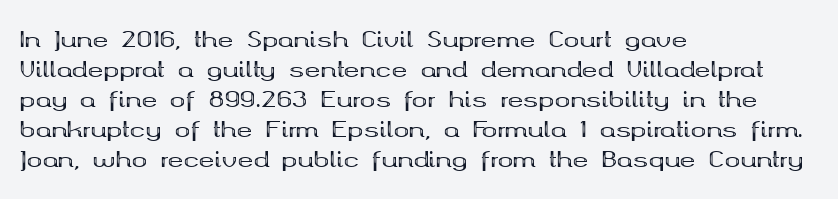
The image shows 21 px bold type, upright; set left-aligned, normal line spacing (1.43x), normal letter spacing, not underlined.
